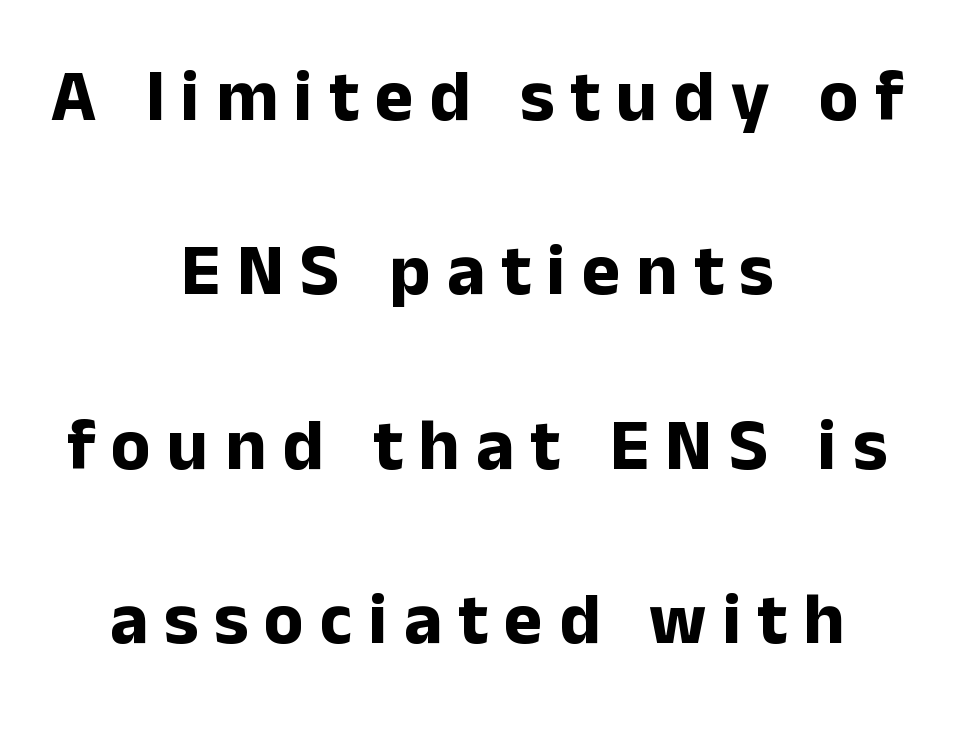
Q: Is the text bold? A: Yes.
Q: Is the text italic (slanted)? A: No, it is upright.
Q: Is the typeface a serif or a sans-serif typeface? A: Sans-serif.
Q: Is the text underlined? A: No.
Q: How is the paragraph aligned? A: Centered.
Q: Is the spacing between letters normal or unusually wide? A: Unusually wide.
Q: Is the spacing between lines tight, normal or loose? A: Loose.
Q: Width (condensed, normal, or wide)? A: Normal.
Q: Stroke contrast? A: Low.
Q: x-height? A: Medium.
Q: Monospaced? A: No.
